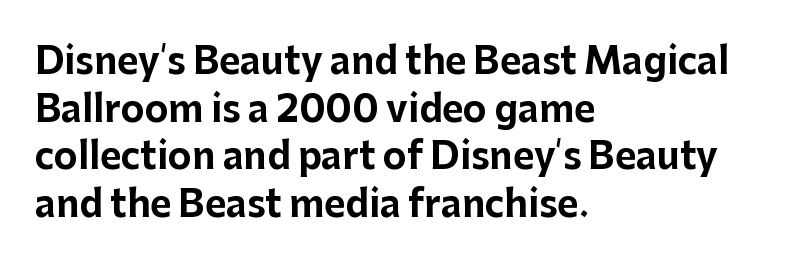
Q: Is the text bold? A: Yes.
Q: Is the text italic (slanted)? A: No, it is upright.
Q: Is the typeface a serif or a sans-serif typeface? A: Sans-serif.
Q: Is the text underlined? A: No.
Q: How is the paragraph aligned? A: Left-aligned.
Q: Is the spacing between letters normal or unusually wide? A: Normal.
Q: Is the spacing between lines tight, normal or loose? A: Normal.
Q: Width (condensed, normal, or wide)? A: Normal.
Q: Stroke contrast? A: Low.
Q: x-height? A: Medium.
Q: Monospaced? A: No.
